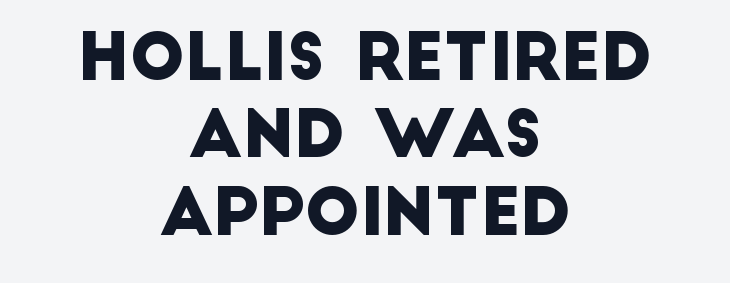
The image shows 65 px sans-serif type; set centered, line spacing 1.19x, normal letter spacing, not underlined; low stroke contrast and a large x-height.
